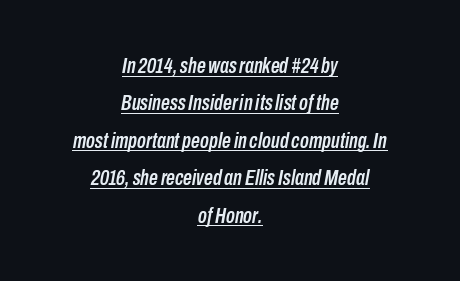
{"italic": "yes", "lean": "right", "slant_degrees": 10, "underline": "yes", "align": "center", "line_spacing": "normal", "line_spacing_ratio": 1.7, "letter_spacing": "normal", "letter_spacing_em": 0.0, "glyph_px": 22}
